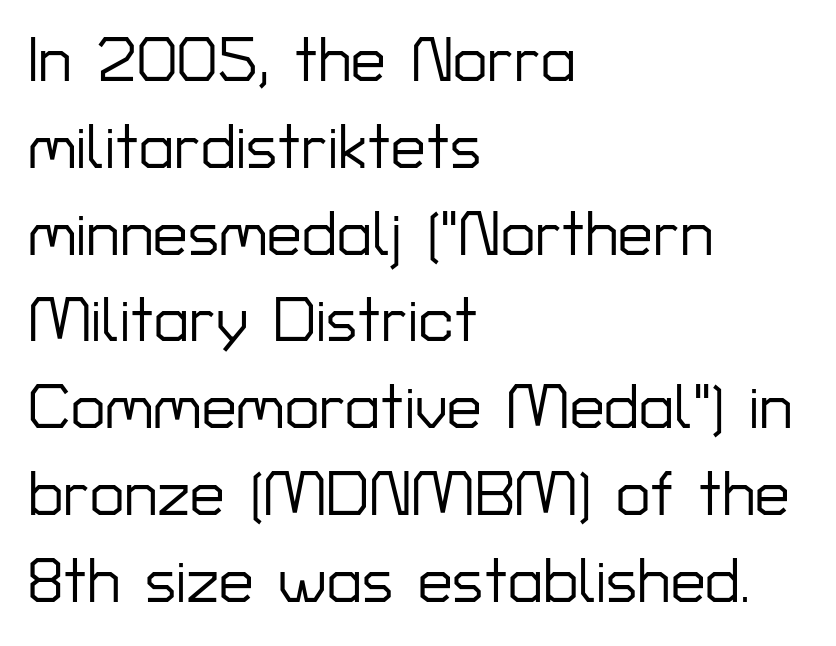
Q: Is the text italic (slanted)? A: No, it is upright.
Q: Is the typeface a serif or a sans-serif typeface? A: Sans-serif.
Q: Is the text underlined? A: No.
Q: How is the paragraph aligned? A: Left-aligned.
Q: Is the spacing between letters normal or unusually wide? A: Normal.
Q: Is the spacing between lines tight, normal or loose? A: Normal.
Q: Width (condensed, normal, or wide)? A: Normal.
Q: Stroke contrast? A: Low.
Q: x-height? A: Medium.
Q: Monospaced? A: No.
